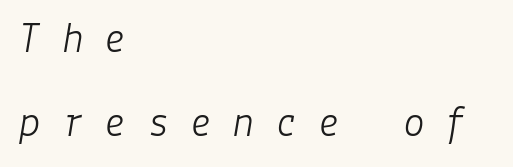
{"italic": "yes", "lean": "right", "slant_degrees": 9, "bold": "no", "weight": "light", "width": "normal", "stroke_contrast": "low", "x_height": "medium", "underline": "no", "align": "left", "line_spacing": "loose", "line_spacing_ratio": 1.91, "letter_spacing": "wide", "letter_spacing_em": 0.47, "glyph_px": 44}
